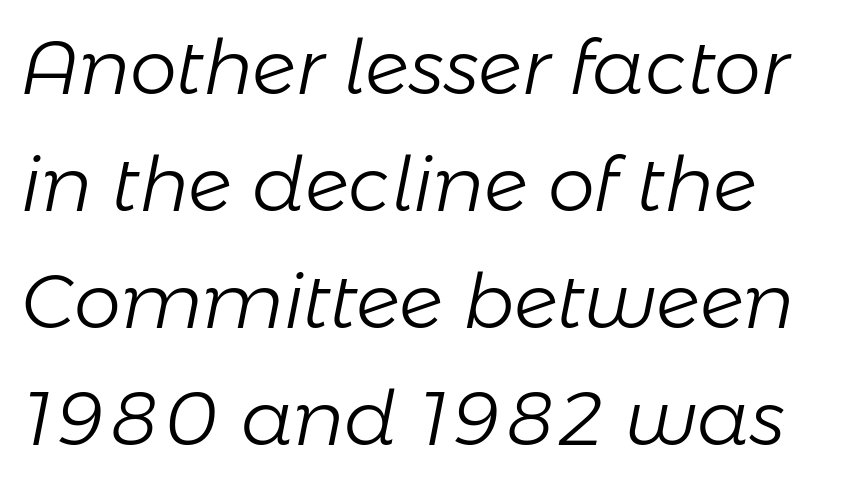
Standard letterfit; no display-style spreading of the glyphs. One glance says typical: line gaps are just what's usual. The passage shown is not bold in any degree. The space beneath each line is pristine and unruled.
